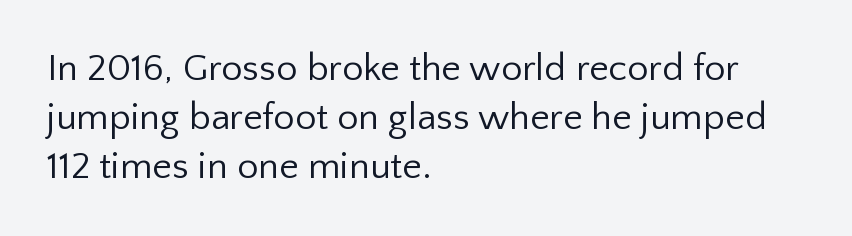
Observe the ordinary spacing: letters are neighbours, not strangers. The line-height multiplier appears to be the usual default. The string is rendered with underlining switched off. Does the copy run flush right? No — it runs flush left.
